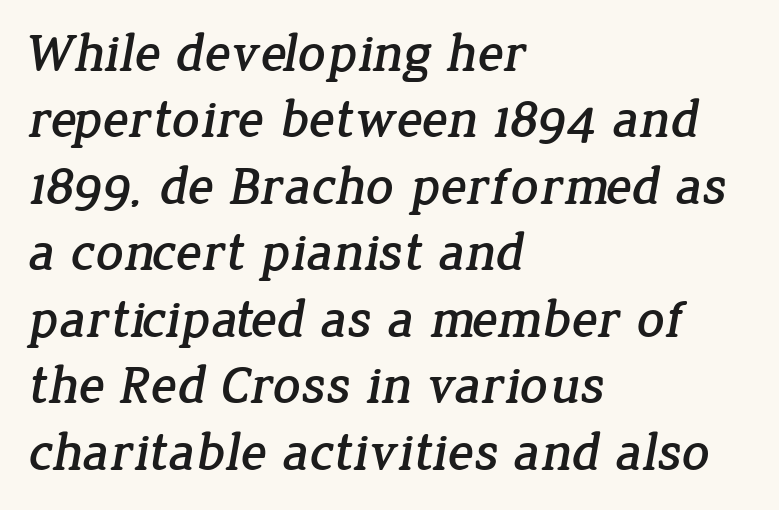
This sample uses plain, unmodified letter spacing. This sample is left-justified, so line endings fall wherever the words run out. Do the characters align in a grid? No, the font is proportional. Small tapered or slab feet sit at the stroke ends, so this counts as serif. Descender tails drop into unmarked territory.
